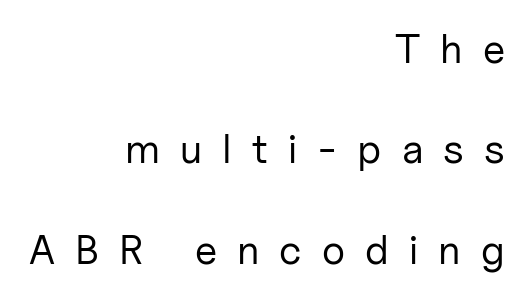
Q: Is the text bold? A: No.
Q: Is the text italic (slanted)? A: No, it is upright.
Q: Is the typeface a serif or a sans-serif typeface? A: Sans-serif.
Q: Is the text underlined? A: No.
Q: How is the paragraph aligned? A: Right-aligned.
Q: Is the spacing between letters normal or unusually wide? A: Unusually wide.
Q: Is the spacing between lines tight, normal or loose? A: Loose.
Q: Width (condensed, normal, or wide)? A: Normal.
Q: Stroke contrast? A: Low.
Q: x-height? A: Medium.
Q: Monospaced? A: No.
